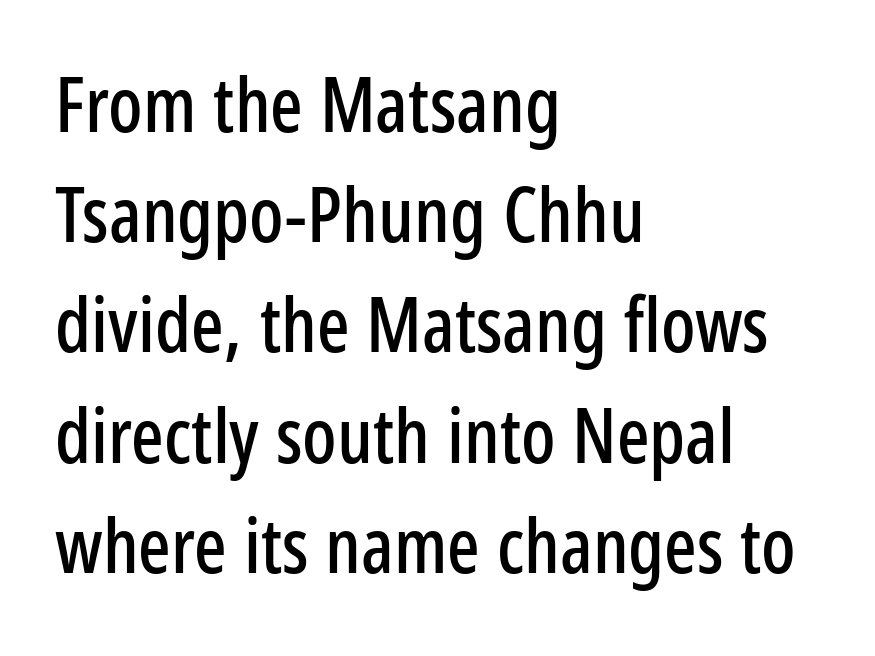
Q: Is the text italic (slanted)? A: No, it is upright.
Q: Is the typeface a serif or a sans-serif typeface? A: Sans-serif.
Q: Is the text underlined? A: No.
Q: How is the paragraph aligned? A: Left-aligned.
Q: Is the spacing between letters normal or unusually wide? A: Normal.
Q: Is the spacing between lines tight, normal or loose? A: Normal.
Q: Width (condensed, normal, or wide)? A: Condensed.
Q: Stroke contrast? A: Low.
Q: x-height? A: Medium.
Q: Monospaced? A: No.
